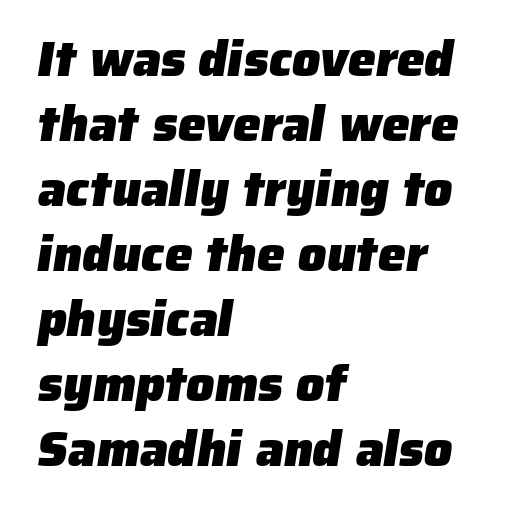
Regarding leading, the lines here are spaced in the standard way. This sample uses a sans-serif face. Short note: letters normally spaced. The ragged edge is on the right, which tells us the setting is flush left. The passage shown is typed in a proportional face where columns would drift. Unmarked baselines from the first word to the last.
